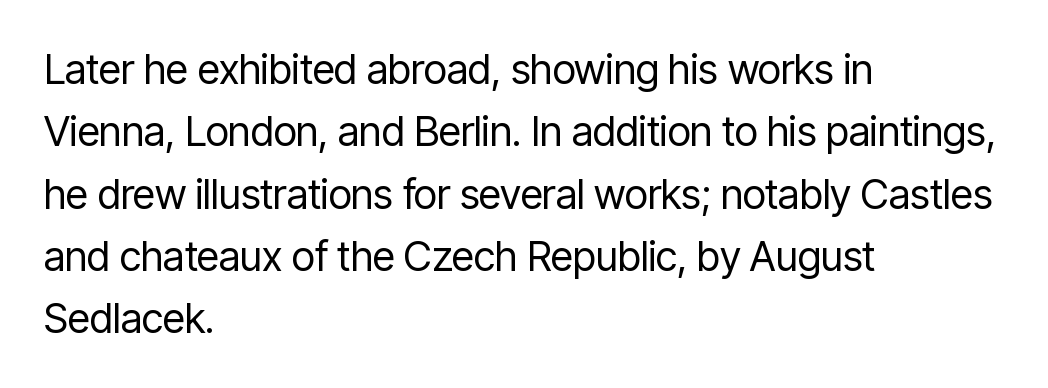
You can tell from the bare stems that sans-serif type was used. The passage shown is typed in a proportional face where columns would drift. Check the space under the baseline: it is left empty. Caption: standard tracking, unaltered.
